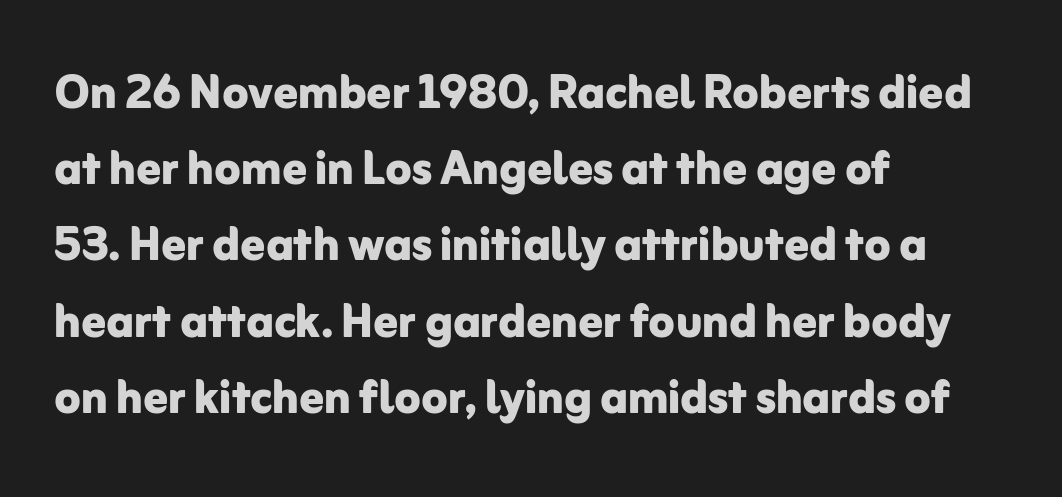
Interline gaps are of average width in this sample. Ordinary non-slanted type is in use. How heavy is the stroke? Heavy — this is a bold. A bare baseline throughout the passage. Compared with typical body copy, the letter spacing here is the same.
